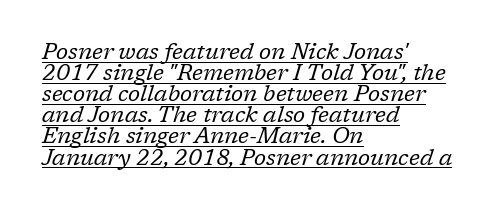
Q: Is the text bold? A: No.
Q: Is the text italic (slanted)? A: Yes, it leans right by about 17 degrees.
Q: Is the text underlined? A: Yes.
Q: How is the paragraph aligned? A: Left-aligned.
Q: Is the spacing between letters normal or unusually wide? A: Normal.
Q: Is the spacing between lines tight, normal or loose? A: Tight.
